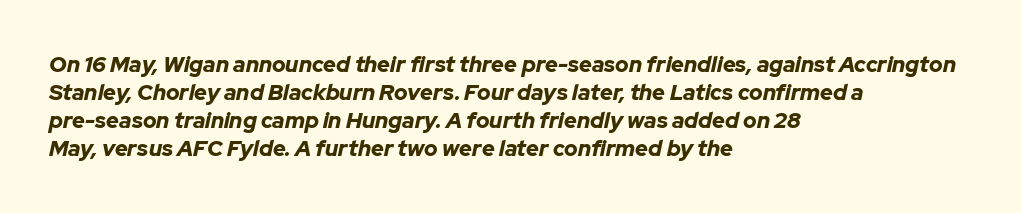
Q: Is the text bold? A: Yes.
Q: Is the text italic (slanted)? A: Yes, it leans right by about 12 degrees.
Q: Is the text underlined? A: No.
Q: How is the paragraph aligned? A: Left-aligned.
Q: Is the spacing between letters normal or unusually wide? A: Normal.
Q: Is the spacing between lines tight, normal or loose? A: Normal.
